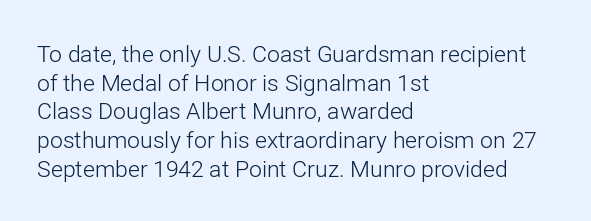
Q: Is the text bold? A: No.
Q: Is the text italic (slanted)? A: No, it is upright.
Q: Is the text underlined? A: No.
Q: How is the paragraph aligned? A: Left-aligned.
Q: Is the spacing between letters normal or unusually wide? A: Normal.
Q: Is the spacing between lines tight, normal or loose? A: Normal.
